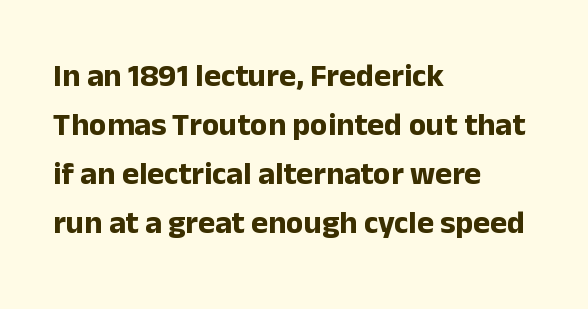
The image shows 32 px bold sans-serif type, upright; set left-aligned, normal line spacing (1.53x), normal letter spacing, not underlined; low stroke contrast and a medium x-height.
